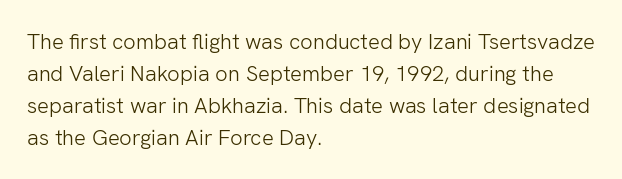
{"italic": "no", "bold": "no", "underline": "no", "align": "left", "line_spacing": "normal", "line_spacing_ratio": 1.45, "letter_spacing": "normal", "letter_spacing_em": 0.0, "glyph_px": 22}
